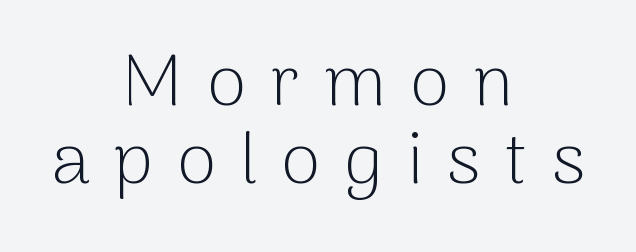
{"serif": "no", "italic": "no", "bold": "no", "weight": "light", "width": "normal", "stroke_contrast": "low", "x_height": "medium", "monospaced": "no", "underline": "no", "align": "center", "line_spacing": "tight", "line_spacing_ratio": 1.09, "letter_spacing": "wide", "letter_spacing_em": 0.33, "glyph_px": 72}
